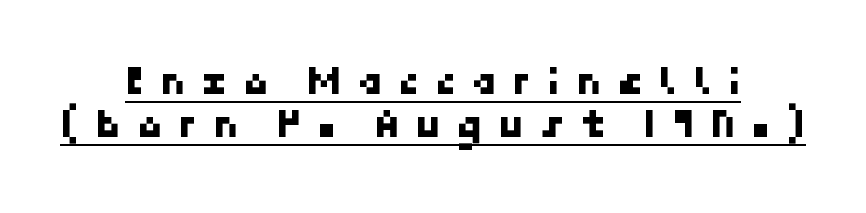
The image shows 42 px sans-serif type; set centered, tight line spacing (1.03x), unusually wide letter spacing (+0.36 em), underlined; low stroke contrast and a medium x-height.
